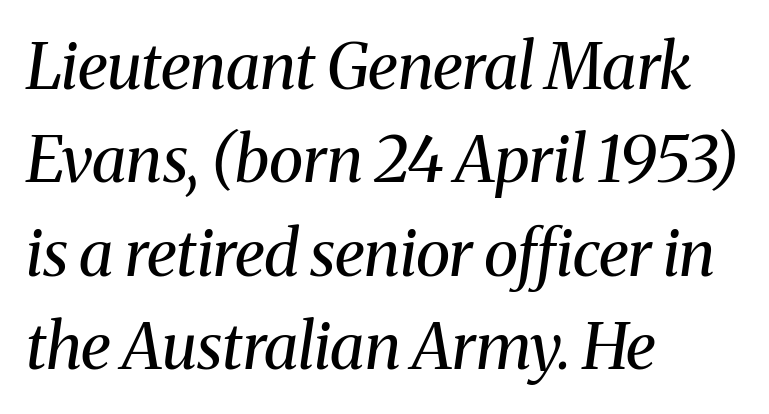
Q: Is the text bold? A: No.
Q: Is the text italic (slanted)? A: Yes, it leans right by about 8 degrees.
Q: Is the typeface a serif or a sans-serif typeface? A: Serif.
Q: Is the text underlined? A: No.
Q: How is the paragraph aligned? A: Left-aligned.
Q: Is the spacing between letters normal or unusually wide? A: Normal.
Q: Is the spacing between lines tight, normal or loose? A: Normal.
Q: Width (condensed, normal, or wide)? A: Normal.
Q: Stroke contrast? A: Medium.
Q: x-height? A: Medium.
Q: Monospaced? A: No.
